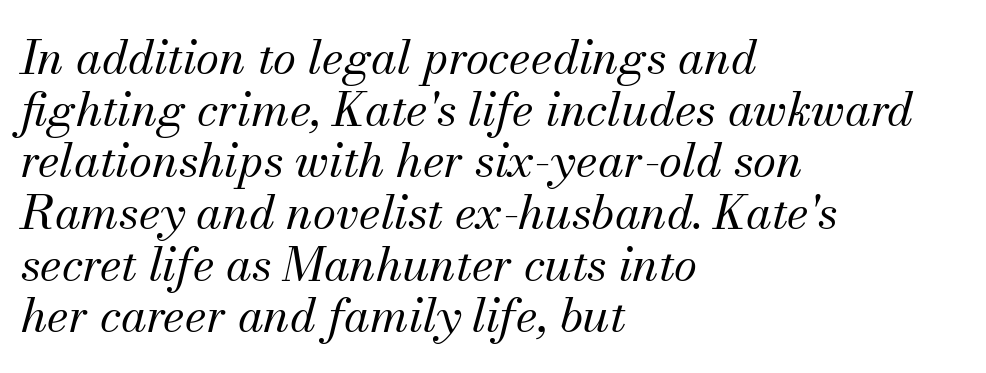
{"serif": "yes", "italic": "yes", "lean": "right", "slant_degrees": 13, "bold": "no", "weight": "regular", "width": "normal", "stroke_contrast": "medium", "x_height": "small", "monospaced": "no", "underline": "no", "align": "left", "line_spacing": "tight", "line_spacing_ratio": 1.1, "letter_spacing": "normal", "letter_spacing_em": 0.0, "glyph_px": 47}
